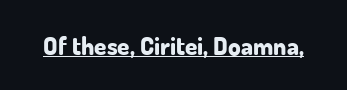
The image shows 25 px bold type, upright; set normal letter spacing, underlined.
